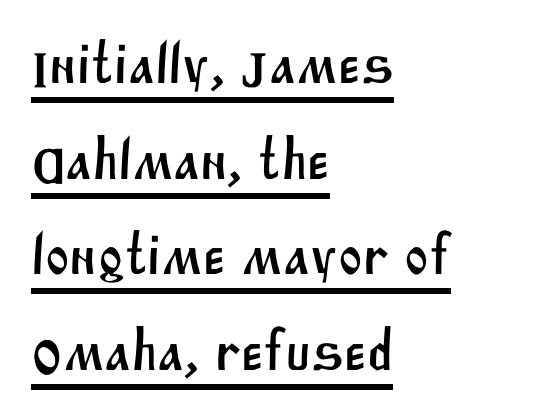
Students, observe: this is what conventionally led text looks like. Alignment: flush left. In designer terms, the underline attribute is active on this setting. These lines are rendered in a variable-pitch font. A sans-serif font was chosen for this passage. Observe the ordinary spacing: letters are neighbours, not strangers.
